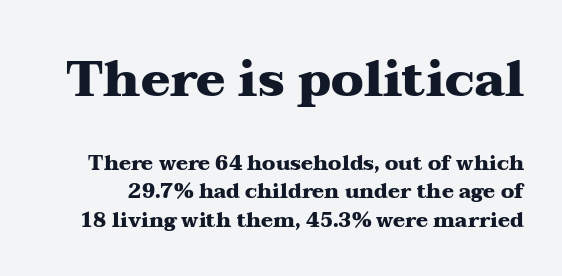
{"serif": "yes", "italic": "no", "bold": "yes", "weight": "heavy", "width": "wide", "stroke_contrast": "medium", "x_height": "medium", "monospaced": "no", "underline": "no", "line_spacing": "normal", "line_spacing_ratio": 1.41, "letter_spacing": "normal", "letter_spacing_em": 0.0, "larger_block": "first", "size_ratio": 2.45, "glyph_px": 49}
